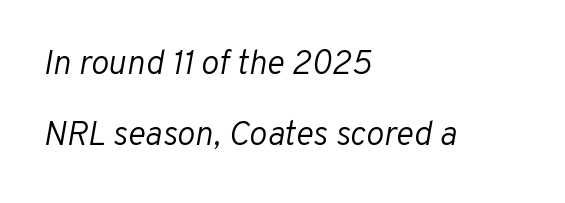
Q: Is the text bold? A: No.
Q: Is the text italic (slanted)? A: Yes, it leans right by about 10 degrees.
Q: Is the text underlined? A: No.
Q: How is the paragraph aligned? A: Left-aligned.
Q: Is the spacing between letters normal or unusually wide? A: Normal.
Q: Is the spacing between lines tight, normal or loose? A: Loose.
Q: Width (condensed, normal, or wide)? A: Normal.
Q: Stroke contrast? A: Low.
Q: x-height? A: Medium.
Q: Monospaced? A: No.
